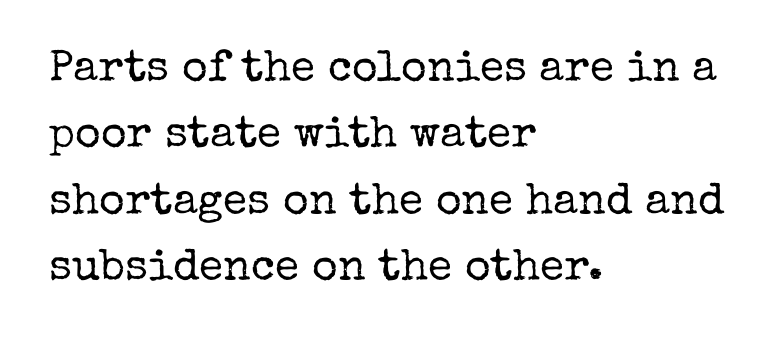
Q: Is the text bold? A: No.
Q: Is the text italic (slanted)? A: No, it is upright.
Q: Is the typeface a serif or a sans-serif typeface? A: Serif.
Q: Is the text underlined? A: No.
Q: How is the paragraph aligned? A: Left-aligned.
Q: Is the spacing between letters normal or unusually wide? A: Normal.
Q: Is the spacing between lines tight, normal or loose? A: Normal.
Q: Width (condensed, normal, or wide)? A: Normal.
Q: Stroke contrast? A: Low.
Q: x-height? A: Medium.
Q: Monospaced? A: No.
